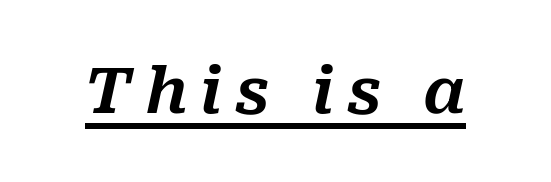
The image shows 64 px text type, italic (leaning right); set unusually wide letter spacing (+0.2 em), underlined; medium stroke contrast and a medium x-height.
